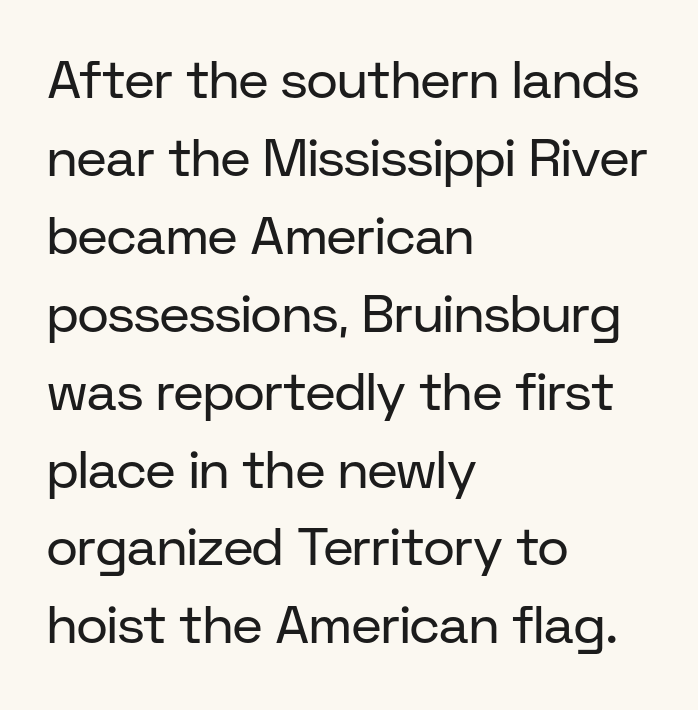
Interline gaps are of average width in this sample. Stems here are at most as thick as an everyday book face. Typeset ragged right — the left edge is the straight one. These lines are composed in type without serifs. Spacing verdict: proportional, widths tailored to each character.
